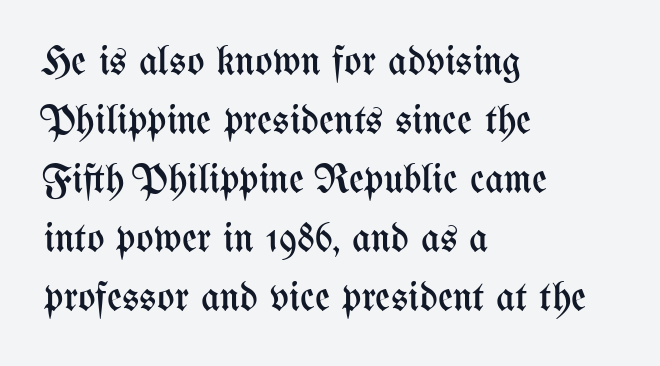
Stems here are at most as thick as an everyday book face. Think of a printed novel: that variable character pitch is what you see here. You could call the tracking neutral — neither tight nor loose. Italic: no, the glyphs are upright roman. Nobody drew a line under any word here.
